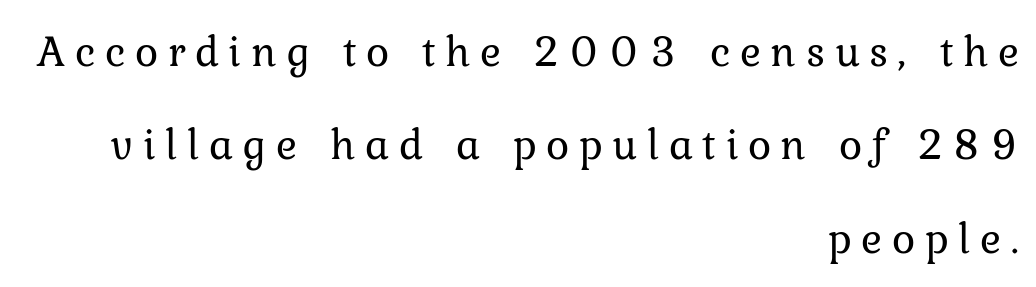
The image shows 44 px regular-weight type, upright; set right-aligned, loose line spacing (2.12x), unusually wide letter spacing (+0.22 em), not underlined; low stroke contrast and a medium x-height.
